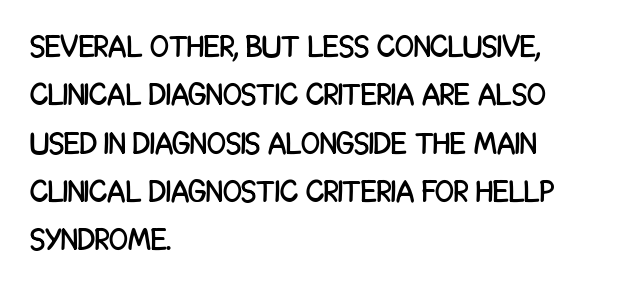
The image shows 31 px condensed sans-serif type, upright; set left-aligned, normal line spacing (1.56x), normal letter spacing, not underlined; low stroke contrast and a large x-height.
